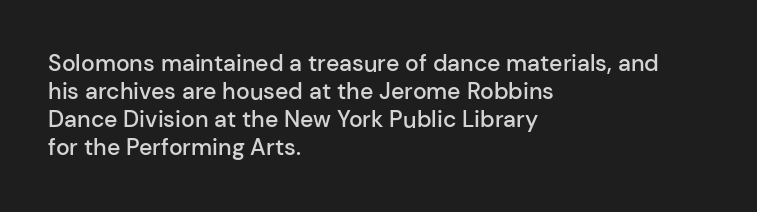
The image shows 23 px text type, upright; set left-aligned, line spacing 1.22x, normal letter spacing, not underlined.
